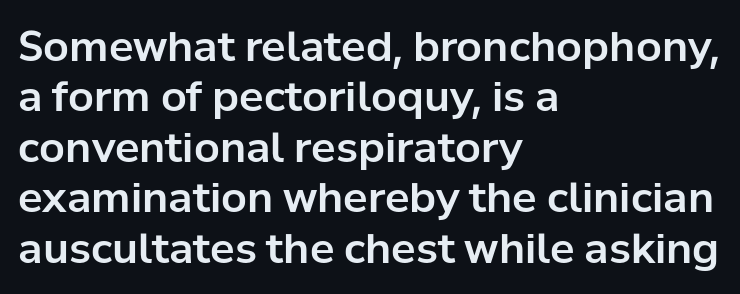
What stands out about the letter spacing? Nothing — it is the standard amount. Every stem runs plumb, perpendicular to the baseline. Do the characters align in a grid? No, the font is proportional. Font category for this specimen: sans-serif. Decoration check: the copy has no underline.
